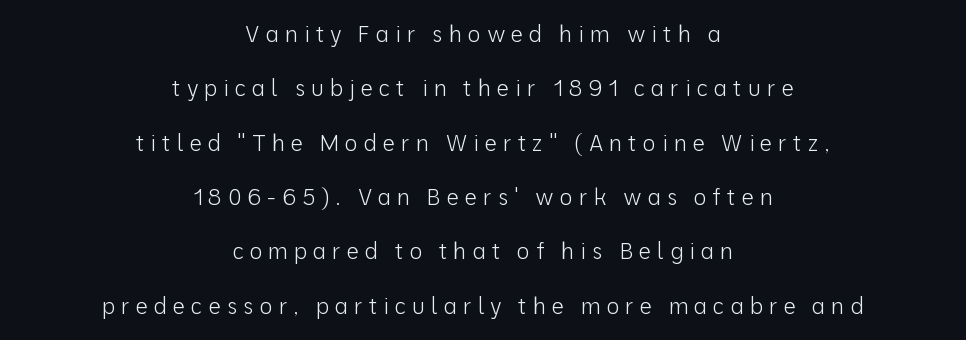
The image shows 22 px text type, upright; set centered, loose line spacing (2.47x), unusually wide letter spacing (+0.27 em), not underlined.
